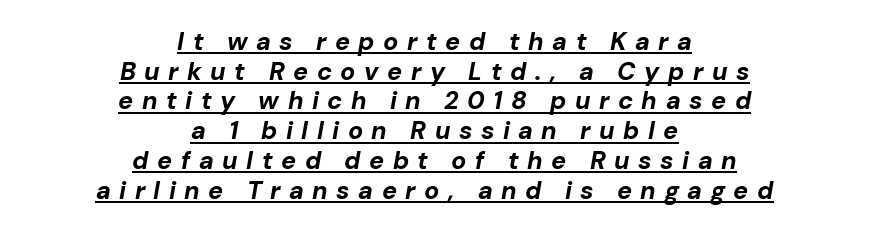
The image shows 25 px bold type, italic (leaning right); set centered, line spacing 1.19x, unusually wide letter spacing (+0.34 em), underlined.
